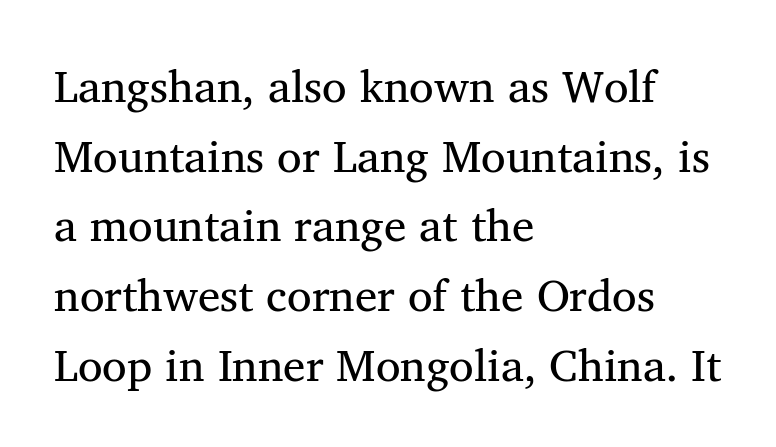
{"serif": "yes", "bold": "no", "weight": "regular", "width": "normal", "stroke_contrast": "medium", "x_height": "medium", "monospaced": "no", "underline": "no", "align": "left", "line_spacing": "normal", "line_spacing_ratio": 1.55, "letter_spacing": "normal", "letter_spacing_em": 0.0, "glyph_px": 45}
